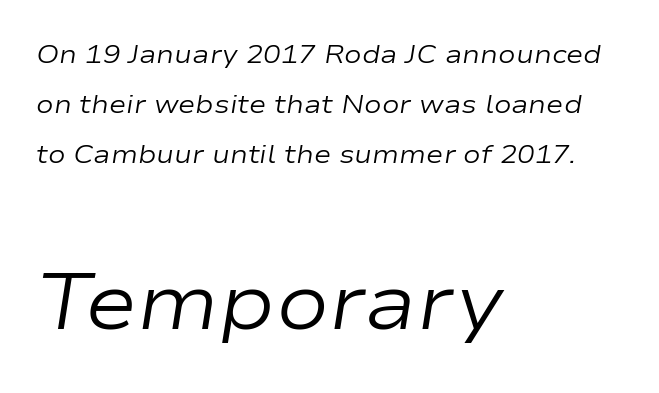
The image shows 79 px regular-weight, wide type, italic (leaning right); set left-aligned, loose line spacing (1.92x), normal letter spacing, not underlined; the second (bottom) block is 3.04x larger; low stroke contrast and a medium x-height.
